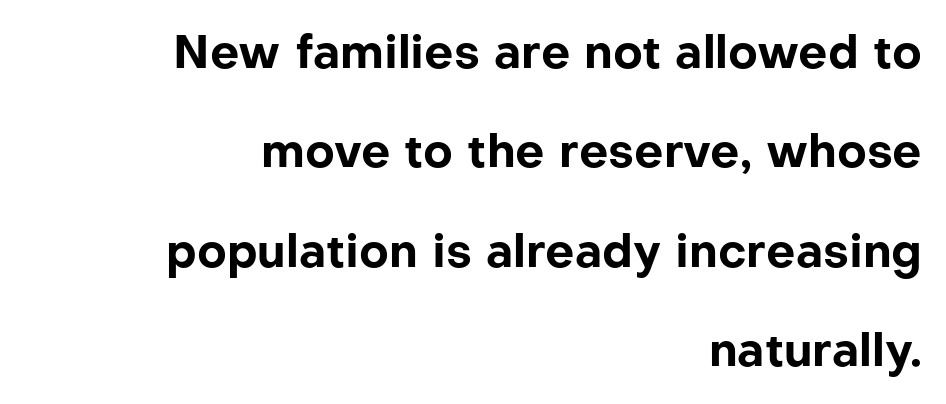
Classification — sans serif. Only glyphs here, with clear space below each row. Horizontally, the lines are justified to the trailing edge only. Is the letter spacing exaggerated? No — it looks like the ordinary default. Italic? Not at all — the glyphs are vertical.
